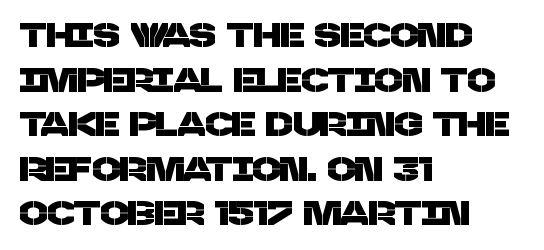
The lines sit at an ordinary, default distance from one another. Between one letter and the next there's only the usual sliver of space. The face used here is proportionally spaced, like ordinary book or web type. Are there feet on the stems? There aren't — it's a sans. Does the copy run flush right? No — it runs flush left. A bare baseline throughout the passage.
